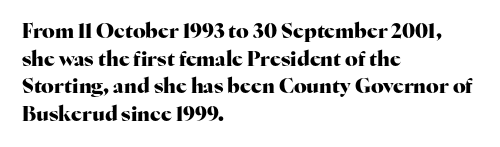
The image shows 20 px bold type, upright; set left-aligned, normal line spacing (1.38x), normal letter spacing, not underlined.
